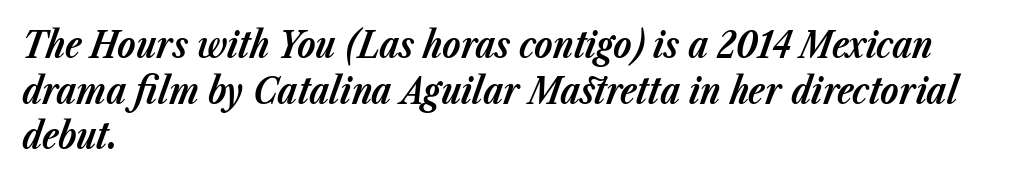
{"italic": "yes", "lean": "right", "slant_degrees": 23, "bold": "yes", "weight": "bold", "width": "normal", "stroke_contrast": "low", "x_height": "medium", "monospaced": "no", "underline": "no", "align": "left", "line_spacing_ratio": 1.23, "letter_spacing": "normal", "letter_spacing_em": 0.0, "glyph_px": 37}
